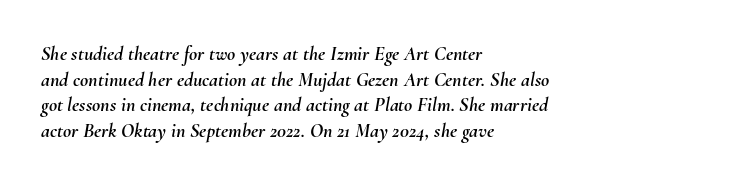
{"italic": "yes", "lean": "right", "slant_degrees": 10, "underline": "no", "align": "left", "line_spacing": "normal", "line_spacing_ratio": 1.28, "letter_spacing": "normal", "letter_spacing_em": 0.0, "glyph_px": 20}
